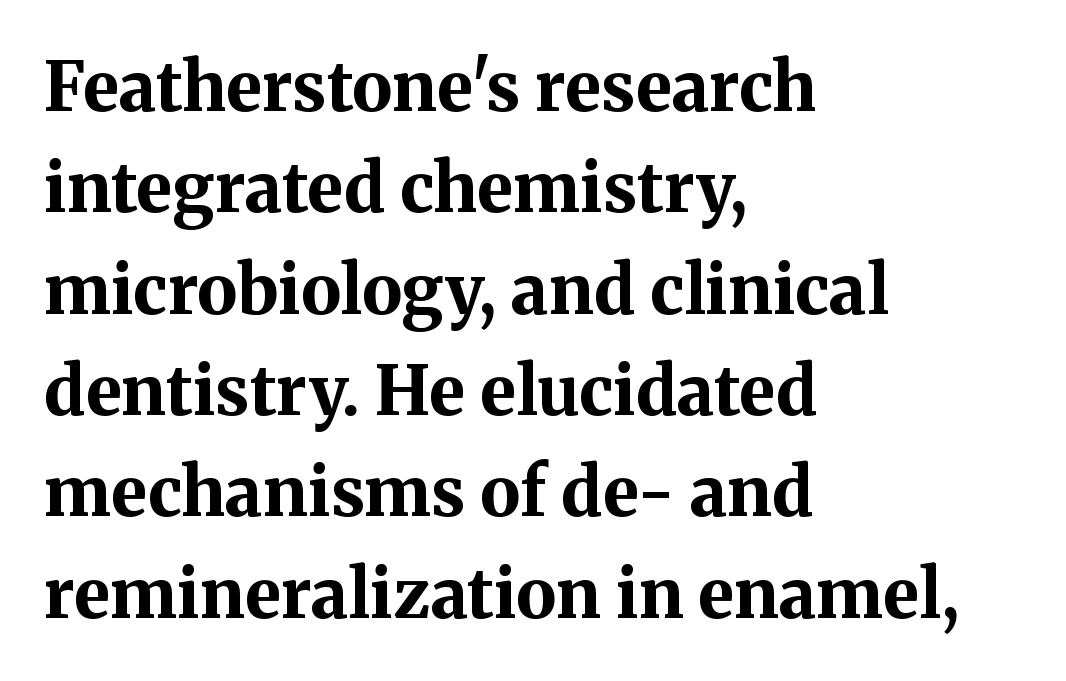
{"serif": "yes", "italic": "no", "bold": "yes", "weight": "bold", "width": "normal", "stroke_contrast": "medium", "x_height": "medium", "monospaced": "no", "underline": "no", "align": "left", "line_spacing": "normal", "line_spacing_ratio": 1.49, "letter_spacing": "normal", "letter_spacing_em": 0.0, "glyph_px": 68}
